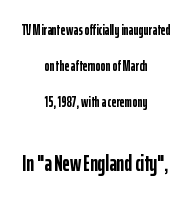
Short note: letters normally spaced. Short and long lines alike share a common midpoint. The string is rendered with underlining switched off. Look at the stroke-to-counter ratio: heavy, a bold.
